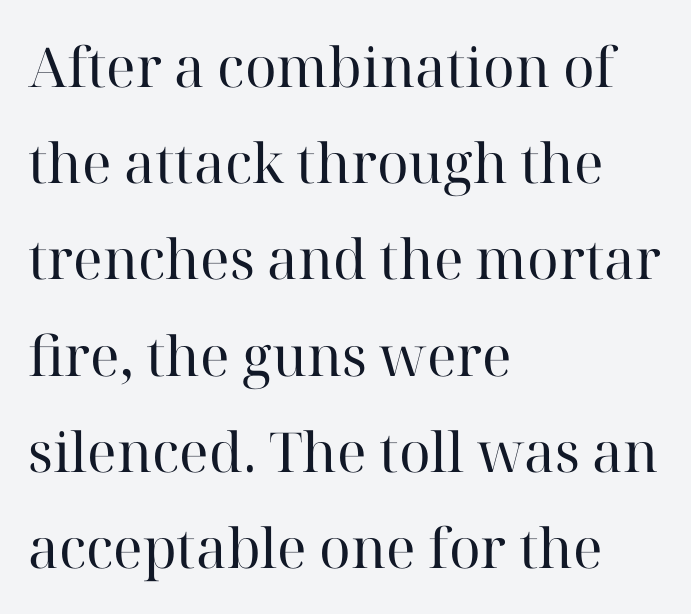
The image shows 55 px regular-weight serif type, upright; set left-aligned, line spacing 1.75x, normal letter spacing, not underlined; high stroke contrast and a medium x-height.
